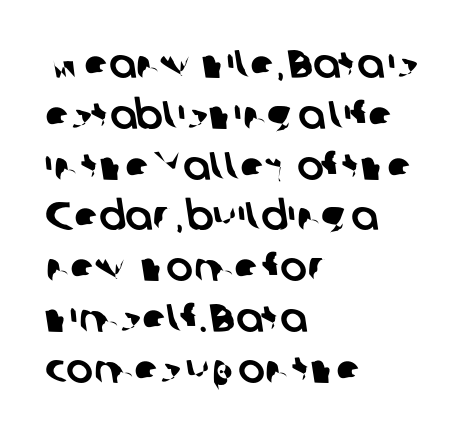
In CSS terms this would be text-align: left. In terms of letterspacing, this is plain default setting. This sample uses a sans-serif face. The block of text has a typical density, with ordinary space between rows.
